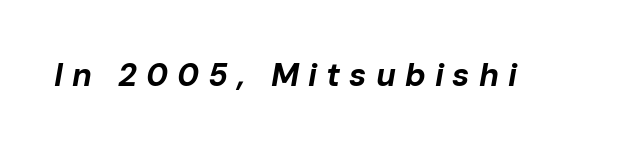
{"italic": "yes", "lean": "right", "slant_degrees": 10, "bold": "yes", "weight": "bold", "width": "normal", "stroke_contrast": "low", "x_height": "medium", "monospaced": "no", "underline": "no", "letter_spacing": "wide", "letter_spacing_em": 0.28, "glyph_px": 32}
